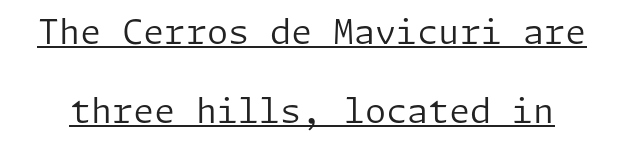
{"serif": "no", "italic": "no", "bold": "no", "weight": "regular", "width": "normal", "stroke_contrast": "low", "x_height": "medium", "underline": "yes", "line_spacing": "loose", "line_spacing_ratio": 2.33, "letter_spacing": "normal", "letter_spacing_em": 0.0, "glyph_px": 34}
